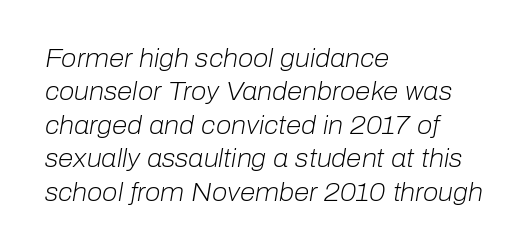
Short note: letters normally spaced. Regular leading. The paragraph has a hard left edge and a soft right edge. The passage shown is not bold in any degree. The text carries the slant typical of an italic or oblique font. The glyphs are unaccompanied by any horizontal stroke below them.
